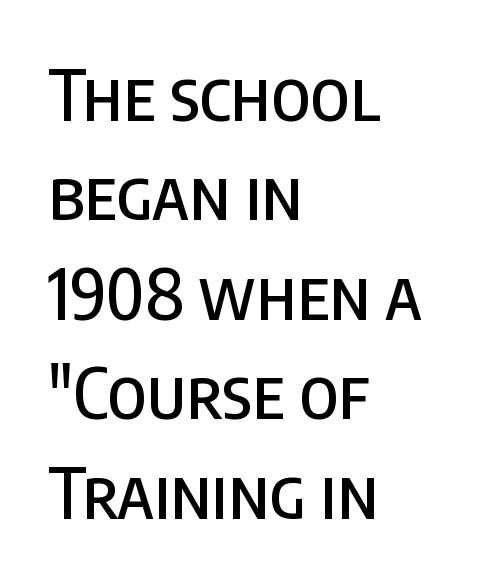
The axis of the letterforms is exactly vertical. This rendering features lettering with no underline. Caption: standard tracking, unaltered. Note the varied advance widths — an 'i' is clearly narrower than an 'm'.
